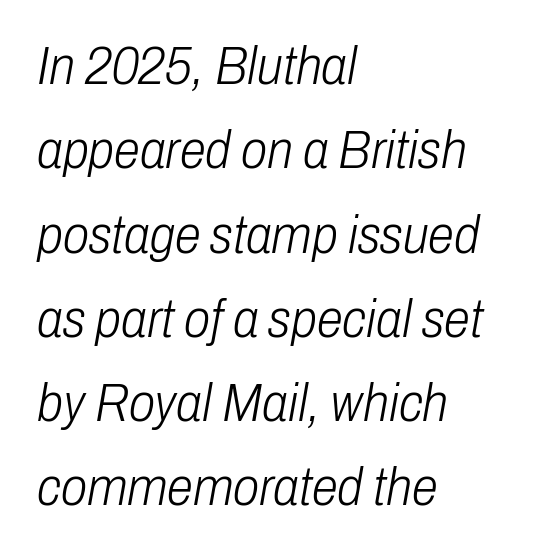
The image shows 53 px light, condensed type, italic (leaning right); set left-aligned, normal line spacing (1.59x), normal letter spacing, not underlined; low stroke contrast and a medium x-height.
